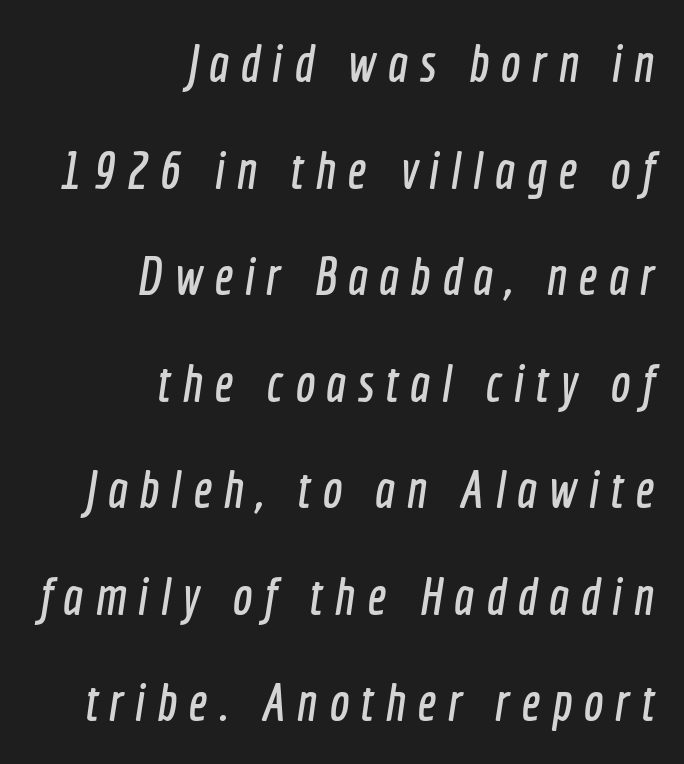
Q: Is the typeface a serif or a sans-serif typeface? A: Sans-serif.
Q: Is the text underlined? A: No.
Q: How is the paragraph aligned? A: Right-aligned.
Q: Is the spacing between letters normal or unusually wide? A: Unusually wide.
Q: Is the spacing between lines tight, normal or loose? A: Loose.
Q: Width (condensed, normal, or wide)? A: Condensed.
Q: x-height? A: Medium.
Q: Monospaced? A: No.
